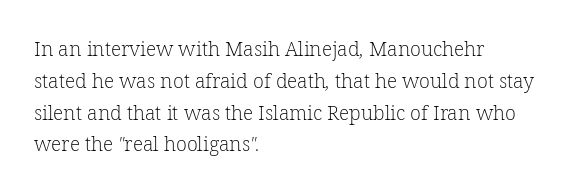
{"bold": "no", "underline": "no", "align": "left", "line_spacing": "normal", "line_spacing_ratio": 1.59, "letter_spacing": "normal", "letter_spacing_em": 0.0, "glyph_px": 20}
